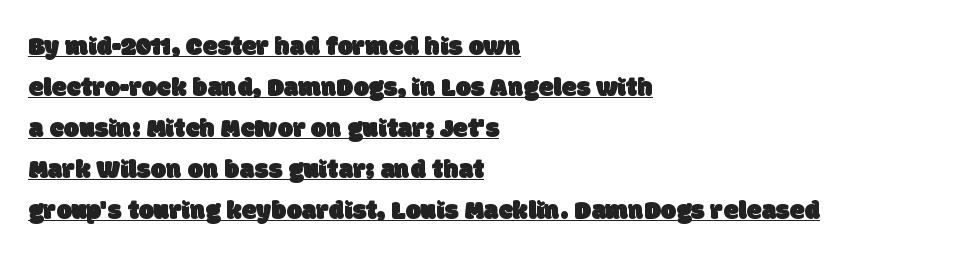
Between one letter and the next there's only the usual sliver of space. A rule runs beneath these lines of type. In terms of leading, this rendering sits right in the middle. These lines are set flush left with a ragged right edge.
